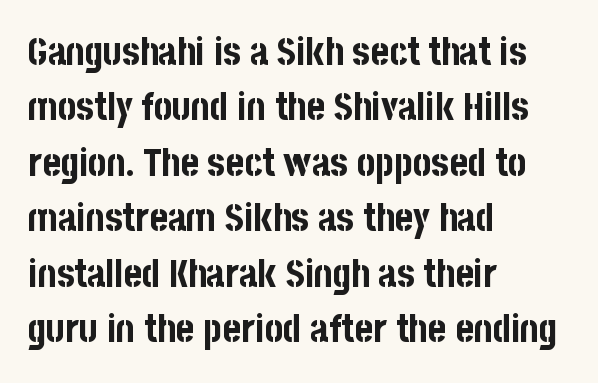
The image shows 39 px bold, condensed sans-serif type, upright; set left-aligned, normal line spacing (1.42x), normal letter spacing, not underlined; low stroke contrast and a large x-height.
